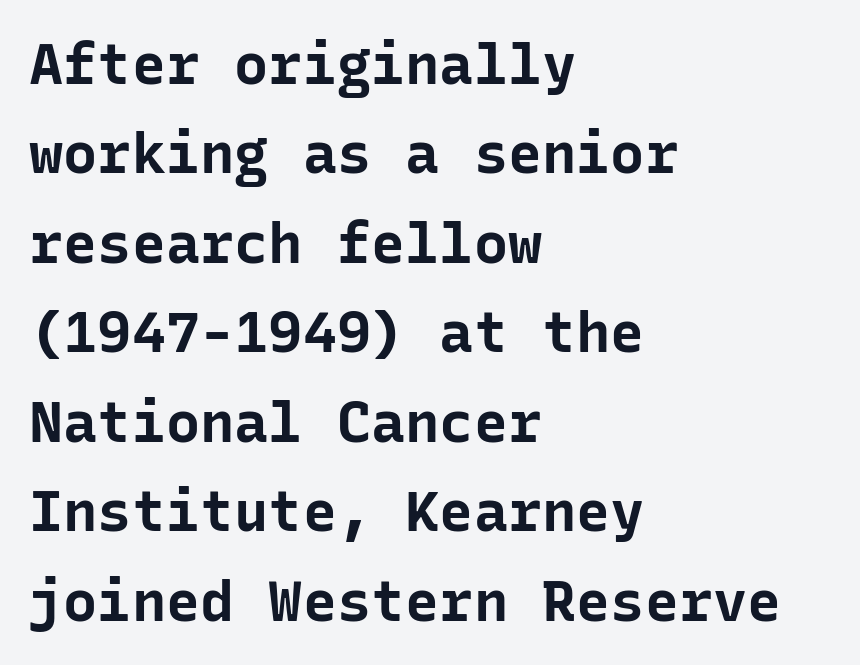
{"serif": "no", "italic": "no", "bold": "yes", "weight": "bold", "width": "normal", "stroke_contrast": "low", "x_height": "medium", "monospaced": "yes", "underline": "no", "align": "left", "line_spacing": "normal", "line_spacing_ratio": 1.57, "letter_spacing": "normal", "letter_spacing_em": 0.0, "glyph_px": 57}
